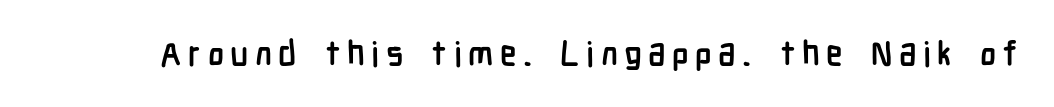
Q: Is the text bold? A: Yes.
Q: Is the text italic (slanted)? A: No, it is upright.
Q: Is the typeface a serif or a sans-serif typeface? A: Sans-serif.
Q: Is the text underlined? A: No.
Q: Width (condensed, normal, or wide)? A: Condensed.
Q: Stroke contrast? A: Low.
Q: x-height? A: Medium.
Q: Monospaced? A: No.
